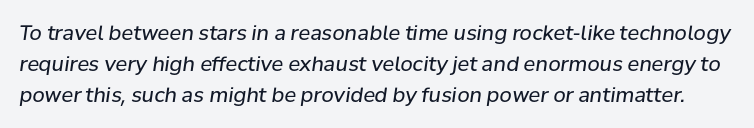
{"italic": "yes", "lean": "right", "slant_degrees": 8, "bold": "no", "underline": "no", "line_spacing": "normal", "line_spacing_ratio": 1.54, "letter_spacing": "normal", "letter_spacing_em": 0.0, "glyph_px": 20}
